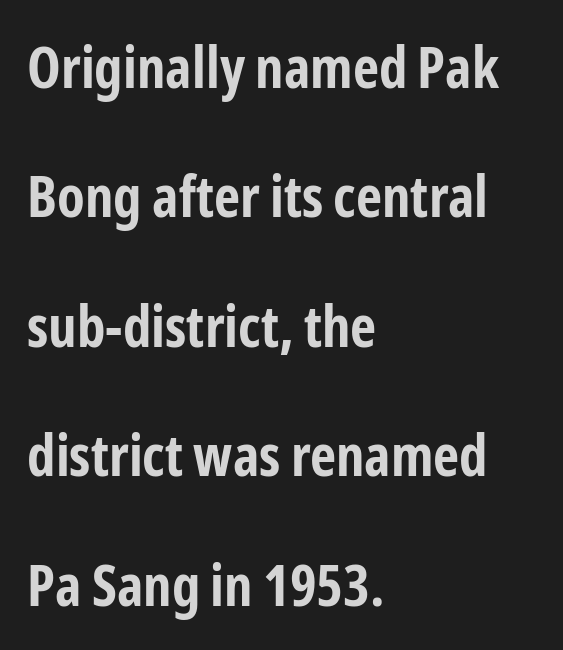
{"serif": "no", "italic": "no", "bold": "yes", "weight": "bold", "width": "condensed", "stroke_contrast": "low", "x_height": "medium", "monospaced": "no", "underline": "no", "align": "left", "line_spacing": "loose", "line_spacing_ratio": 2.27, "letter_spacing": "normal", "letter_spacing_em": 0.0, "glyph_px": 57}
